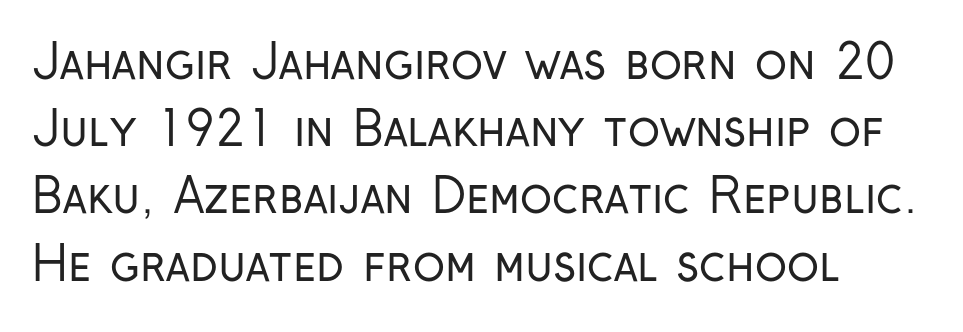
{"serif": "no", "italic": "no", "bold": "no", "weight": "regular", "width": "condensed", "stroke_contrast": "low", "x_height": "medium", "monospaced": "no", "underline": "no", "align": "left", "line_spacing": "normal", "line_spacing_ratio": 1.43, "letter_spacing": "normal", "letter_spacing_em": 0.0, "glyph_px": 47}
